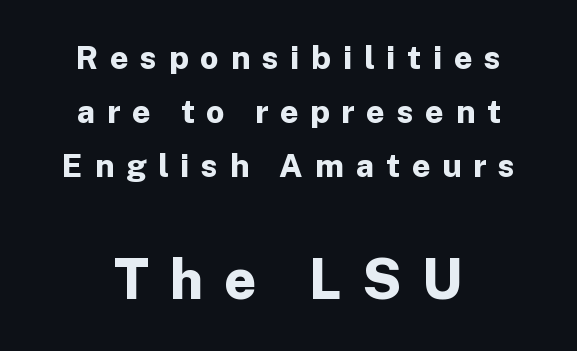
The image shows 56 px bold sans-serif type, upright; set centered, normal line spacing (1.69x), unusually wide letter spacing (+0.37 em), not underlined; the second (bottom) block is 1.75x larger; low stroke contrast and a medium x-height.
